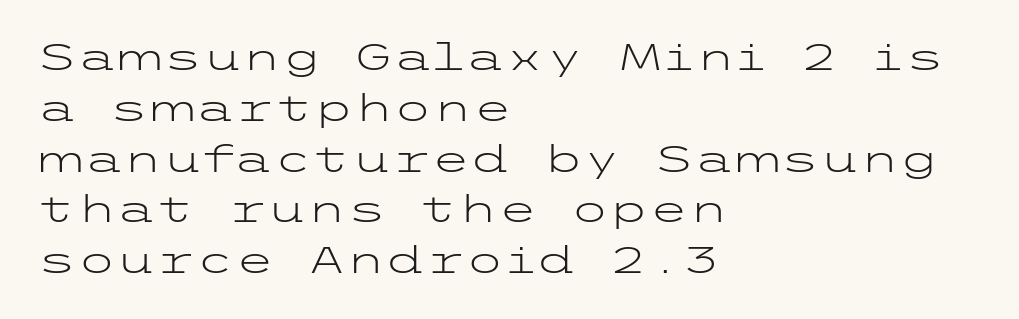
{"serif": "no", "italic": "no", "bold": "no", "weight": "light", "width": "wide", "stroke_contrast": "low", "x_height": "medium", "underline": "no", "align": "left", "line_spacing": "normal", "line_spacing_ratio": 1.41, "letter_spacing": "normal", "letter_spacing_em": 0.0, "glyph_px": 36}
